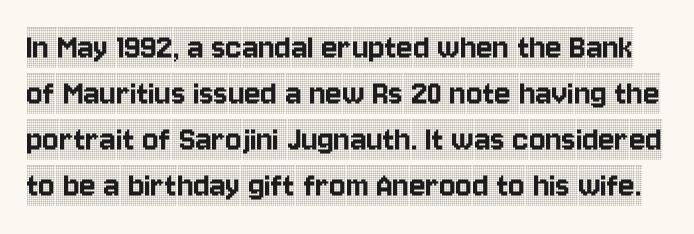
The face used here is proportionally spaced, like ordinary book or web type. Has an underline been added? It has not. Between one letter and the next there's only the usual sliver of space. You can tell it's not italic because the verticals are truly vertical. Yep, those are serifs on the letters.
